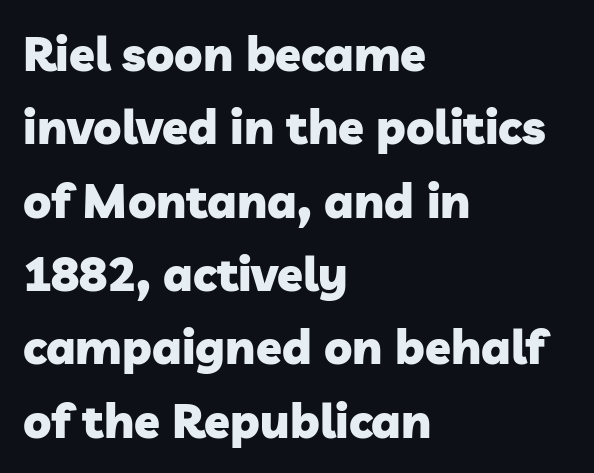
Each word holds together tightly as a unit, with standard inter-letter gaps. The ragged edge is on the right, which tells us the setting is flush left. Caption: bold face, heavy strokes. Honestly, the row spacing looks completely unremarkable. The glyphs are unaccompanied by any horizontal stroke below them. Look at the bottom of the vertical strokes: they stop flat, with no serifs.
